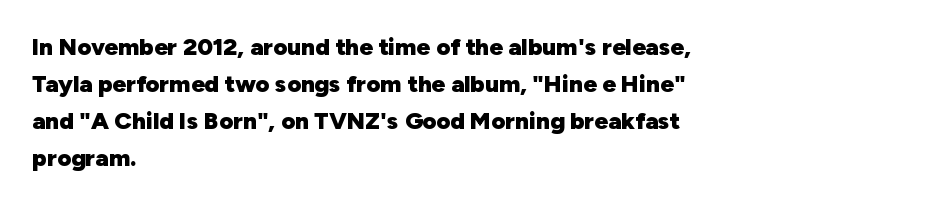
{"italic": "no", "bold": "yes", "underline": "no", "align": "left", "line_spacing": "normal", "line_spacing_ratio": 1.54, "letter_spacing": "normal", "letter_spacing_em": 0.0, "glyph_px": 24}
